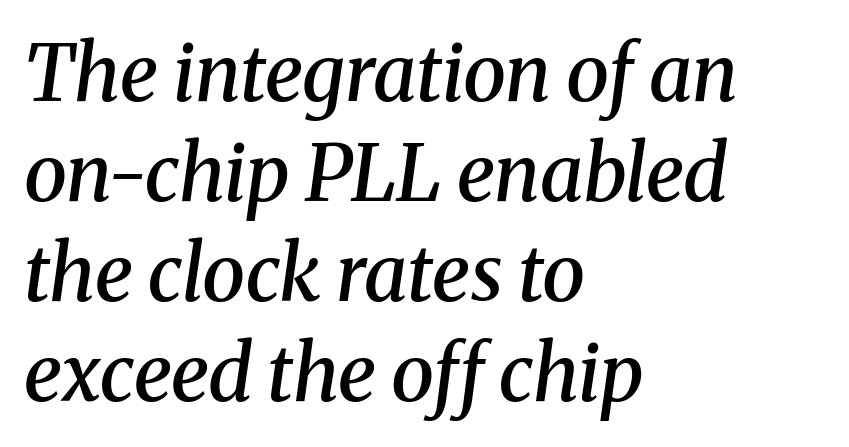
Q: Is the text bold? A: Semi-bold.
Q: Is the text italic (slanted)? A: Yes, it leans right by about 8 degrees.
Q: Is the typeface a serif or a sans-serif typeface? A: Serif.
Q: Is the text underlined? A: No.
Q: How is the paragraph aligned? A: Left-aligned.
Q: Is the spacing between letters normal or unusually wide? A: Normal.
Q: Is the spacing between lines tight, normal or loose? A: Normal.
Q: Width (condensed, normal, or wide)? A: Normal.
Q: Stroke contrast? A: Medium.
Q: x-height? A: Medium.
Q: Monospaced? A: No.
